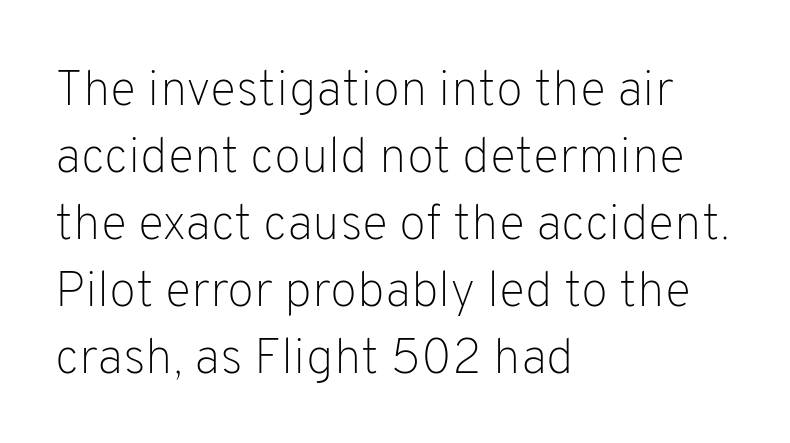
Q: Is the text bold? A: No.
Q: Is the text italic (slanted)? A: No, it is upright.
Q: Is the typeface a serif or a sans-serif typeface? A: Sans-serif.
Q: Is the text underlined? A: No.
Q: How is the paragraph aligned? A: Left-aligned.
Q: Is the spacing between letters normal or unusually wide? A: Normal.
Q: Is the spacing between lines tight, normal or loose? A: Normal.
Q: Width (condensed, normal, or wide)? A: Normal.
Q: Stroke contrast? A: Low.
Q: x-height? A: Medium.
Q: Monospaced? A: No.
